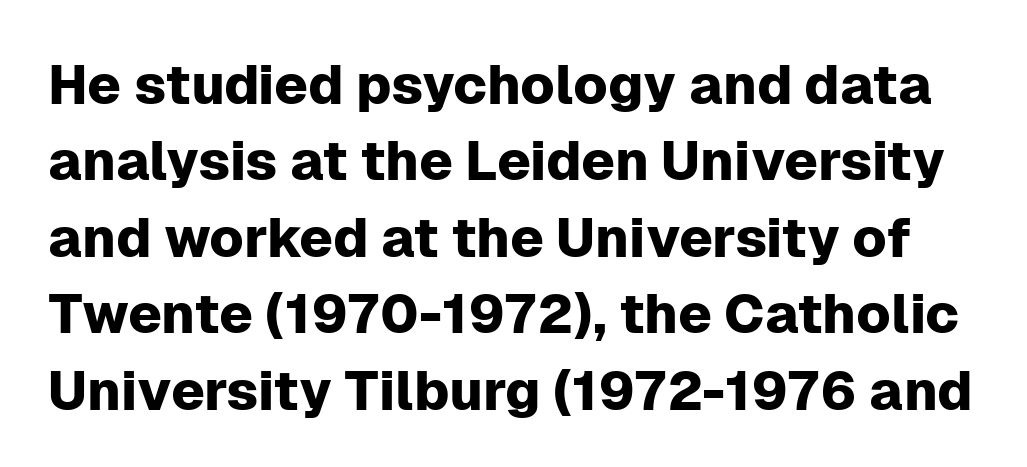
The image shows 55 px sans-serif type, upright; set normal line spacing (1.39x), normal letter spacing, not underlined; low stroke contrast and a medium x-height.
